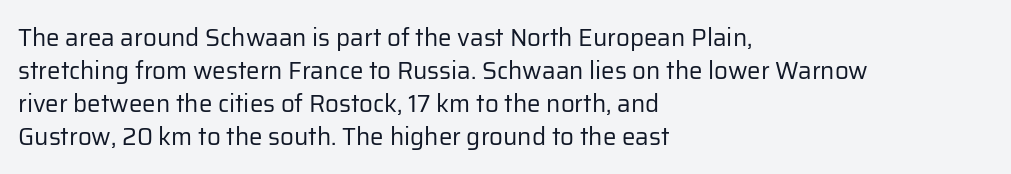
The image shows 24 px text type, upright; set left-aligned, normal line spacing (1.37x), normal letter spacing, not underlined.
